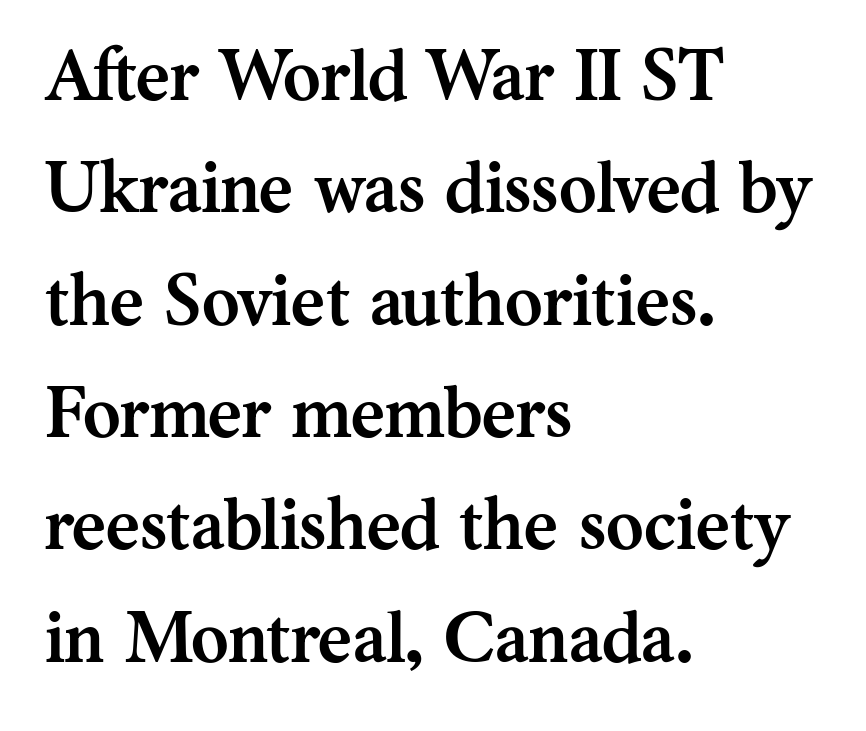
Q: Is the text bold? A: Yes.
Q: Is the text italic (slanted)? A: No, it is upright.
Q: Is the typeface a serif or a sans-serif typeface? A: Serif.
Q: Is the text underlined? A: No.
Q: How is the paragraph aligned? A: Left-aligned.
Q: Is the spacing between letters normal or unusually wide? A: Normal.
Q: Is the spacing between lines tight, normal or loose? A: Normal.
Q: Width (condensed, normal, or wide)? A: Normal.
Q: Stroke contrast? A: Medium.
Q: x-height? A: Medium.
Q: Monospaced? A: No.
